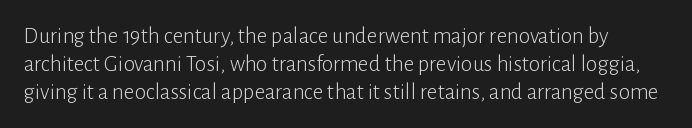
Q: Is the text bold? A: No.
Q: Is the text italic (slanted)? A: No, it is upright.
Q: Is the text underlined? A: No.
Q: Is the spacing between letters normal or unusually wide? A: Normal.
